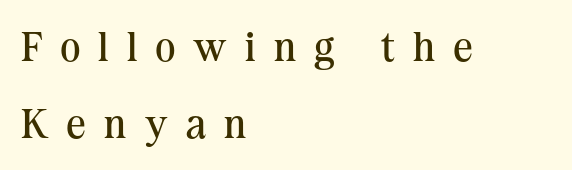
The image shows 42 px regular-weight serif type, upright; set left-aligned, line spacing 1.83x, unusually wide letter spacing (+0.44 em), not underlined; medium stroke contrast and a medium x-height.
